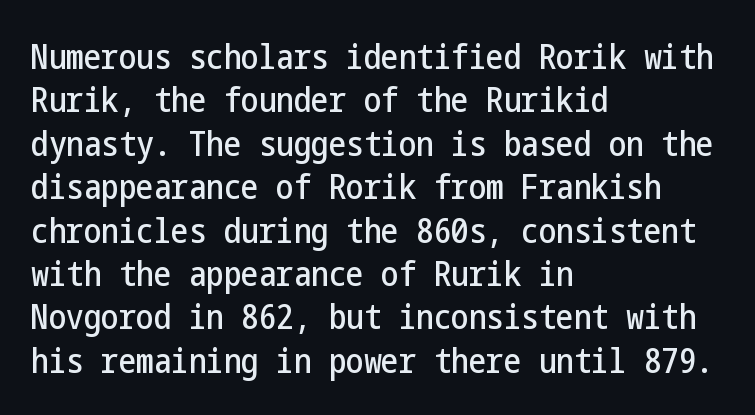
Q: Is the text italic (slanted)? A: No, it is upright.
Q: Is the typeface a serif or a sans-serif typeface? A: Sans-serif.
Q: Is the text underlined? A: No.
Q: How is the paragraph aligned? A: Left-aligned.
Q: Is the spacing between letters normal or unusually wide? A: Normal.
Q: Width (condensed, normal, or wide)? A: Condensed.
Q: Stroke contrast? A: Low.
Q: x-height? A: Medium.
